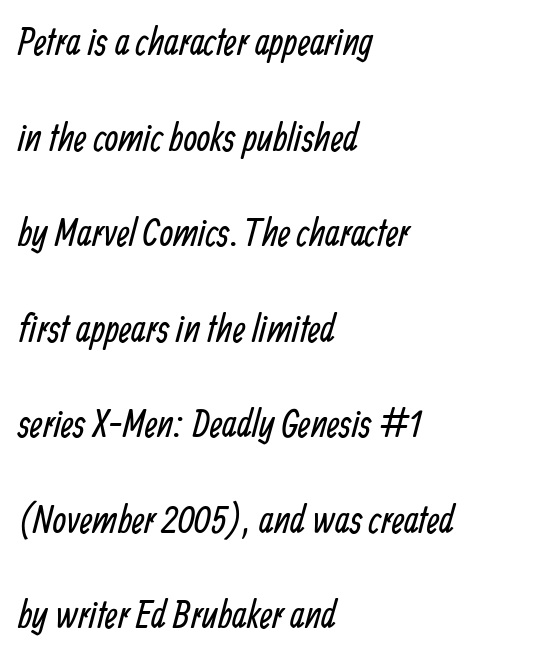
Q: Is the text bold? A: No.
Q: Is the typeface a serif or a sans-serif typeface? A: Sans-serif.
Q: Is the text underlined? A: No.
Q: How is the paragraph aligned? A: Left-aligned.
Q: Is the spacing between letters normal or unusually wide? A: Normal.
Q: Is the spacing between lines tight, normal or loose? A: Loose.
Q: Width (condensed, normal, or wide)? A: Condensed.
Q: Stroke contrast? A: Low.
Q: x-height? A: Medium.
Q: Monospaced? A: No.
